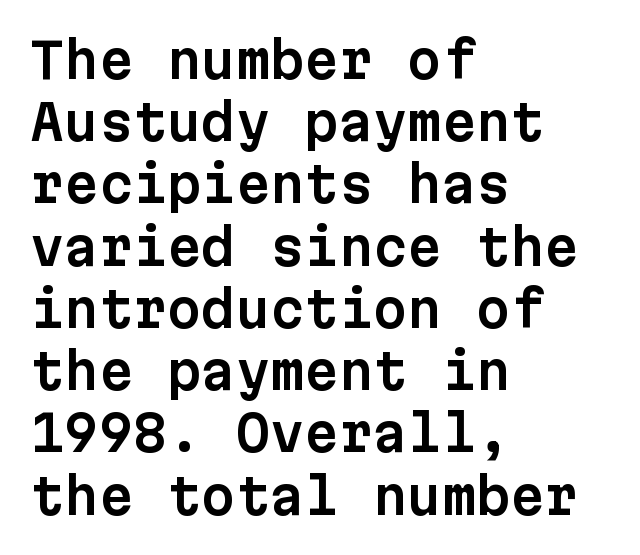
Do the characters align in a grid? Yes, the font is monospaced. The font's upright variant was chosen for this text. Each word holds together tightly as a unit, with standard inter-letter gaps. These lines are set flush left with a ragged right edge. The text was rendered using a sans face with plain stroke endings. Leading: standard.
